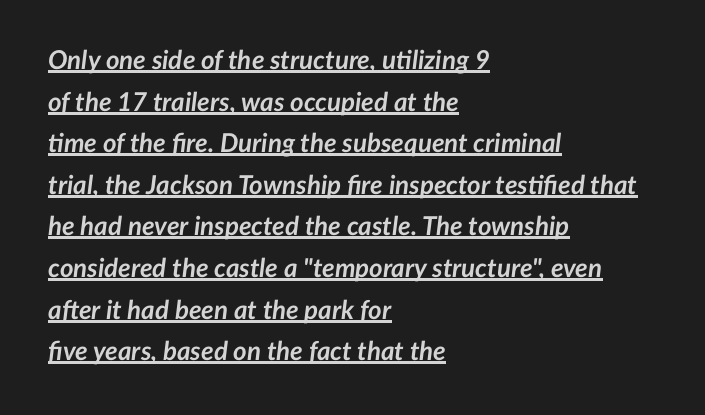
Q: Is the text bold? A: Yes.
Q: Is the text italic (slanted)? A: Yes, it leans right by about 7 degrees.
Q: Is the text underlined? A: Yes.
Q: How is the paragraph aligned? A: Left-aligned.
Q: Is the spacing between letters normal or unusually wide? A: Normal.
Q: Is the spacing between lines tight, normal or loose? A: Normal.
